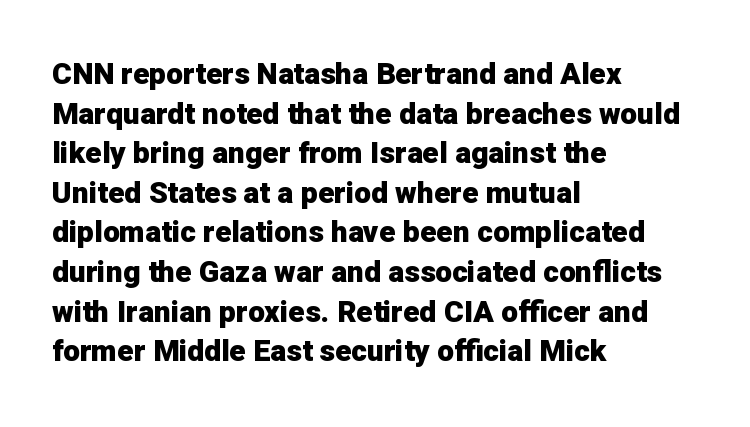
{"serif": "no", "italic": "no", "bold": "yes", "weight": "heavy", "width": "normal", "stroke_contrast": "low", "x_height": "medium", "monospaced": "no", "underline": "no", "align": "left", "line_spacing": "normal", "line_spacing_ratio": 1.32, "letter_spacing": "normal", "letter_spacing_em": 0.0, "glyph_px": 30}
